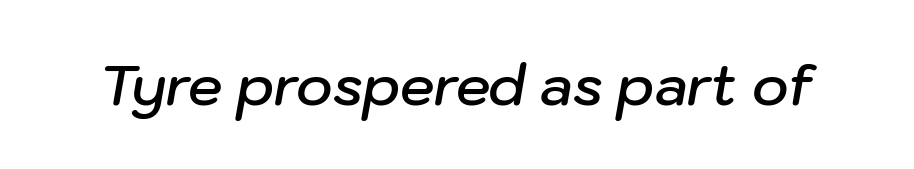
Q: Is the text bold? A: Semi-bold.
Q: Is the text italic (slanted)? A: Yes, it leans right by about 10 degrees.
Q: Is the text underlined? A: No.
Q: Is the spacing between letters normal or unusually wide? A: Normal.
Q: Width (condensed, normal, or wide)? A: Normal.
Q: Stroke contrast? A: Low.
Q: x-height? A: Medium.
Q: Monospaced? A: No.
